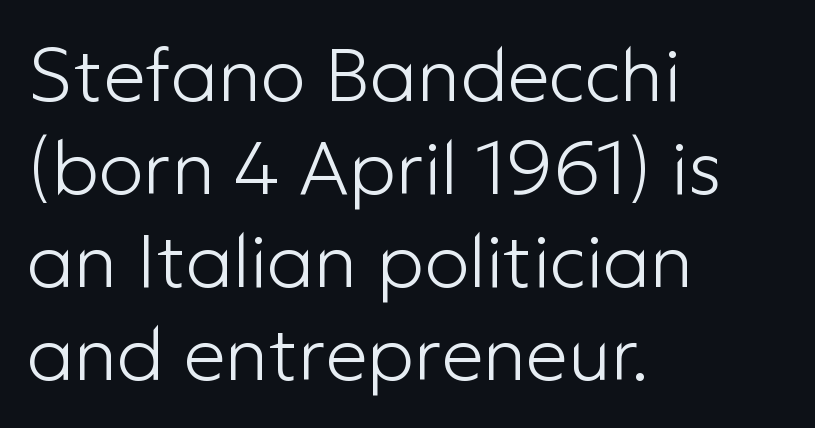
The image shows 75 px light sans-serif type, upright; set left-aligned, line spacing 1.24x, normal letter spacing, not underlined; low stroke contrast and a medium x-height.
